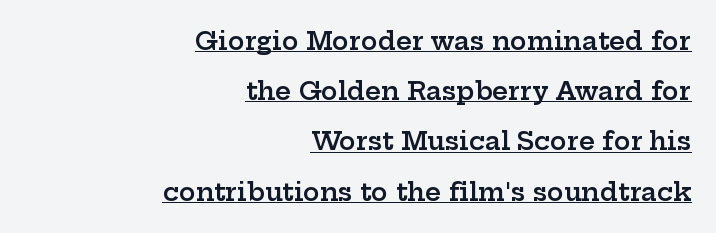
Glance below the letters and you will spot a drawn line. Horizontal bands of white between lines are thick stripes. The letterforms sit shoulder to shoulder at normal distance. Ascenders rise straight up at ninety degrees.
